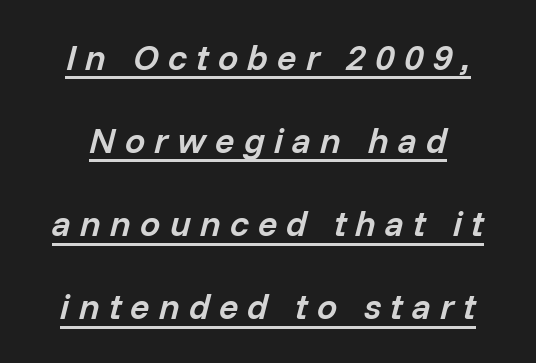
{"italic": "yes", "lean": "right", "slant_degrees": 14, "bold": "semi", "weight": "semibold", "width": "normal", "stroke_contrast": "low", "x_height": "medium", "monospaced": "no", "underline": "yes", "line_spacing": "loose", "line_spacing_ratio": 2.31, "letter_spacing": "wide", "letter_spacing_em": 0.25, "glyph_px": 36}
